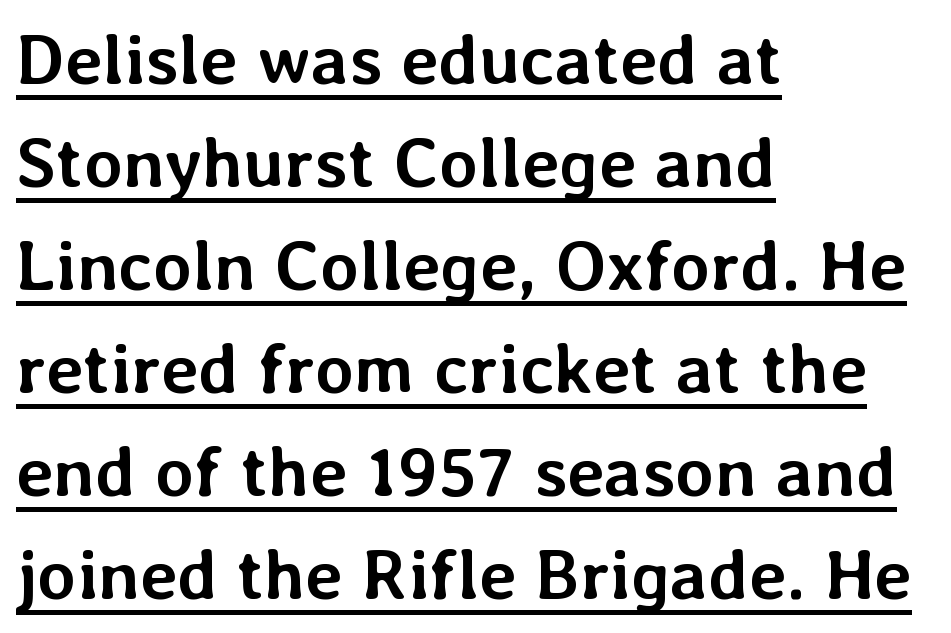
{"italic": "no", "bold": "yes", "weight": "semibold", "width": "normal", "stroke_contrast": "low", "x_height": "medium", "monospaced": "no", "underline": "yes", "align": "left", "line_spacing": "normal", "line_spacing_ratio": 1.45, "letter_spacing": "normal", "letter_spacing_em": 0.0, "glyph_px": 71}
